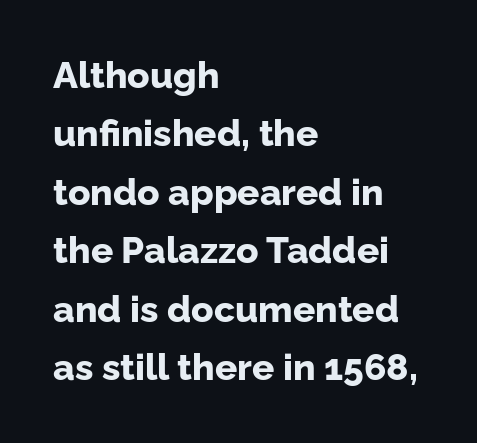
Q: Is the text bold? A: Yes.
Q: Is the text italic (slanted)? A: No, it is upright.
Q: Is the typeface a serif or a sans-serif typeface? A: Sans-serif.
Q: Is the text underlined? A: No.
Q: How is the paragraph aligned? A: Left-aligned.
Q: Is the spacing between letters normal or unusually wide? A: Normal.
Q: Is the spacing between lines tight, normal or loose? A: Normal.
Q: Width (condensed, normal, or wide)? A: Normal.
Q: Stroke contrast? A: Low.
Q: x-height? A: Medium.
Q: Monospaced? A: No.
